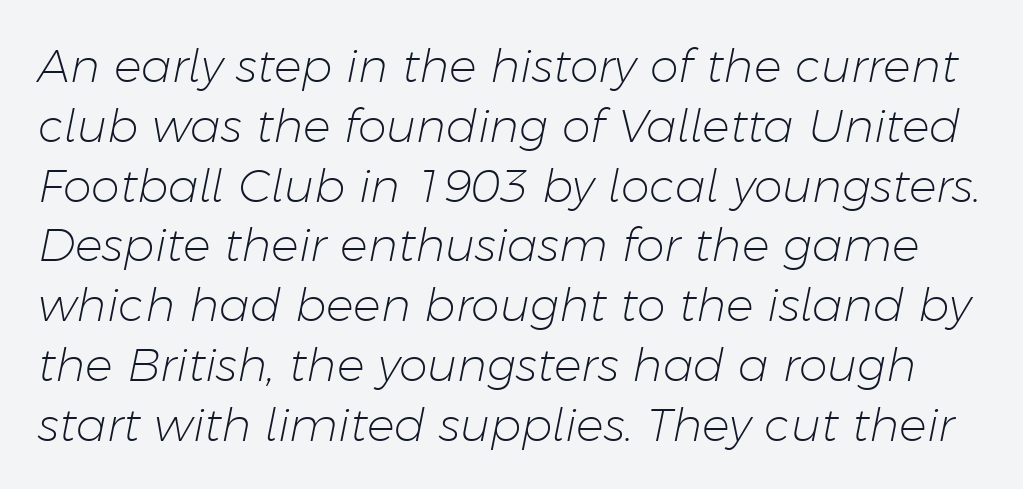
Q: Is the text bold? A: No.
Q: Is the text italic (slanted)? A: Yes, it leans right by about 11 degrees.
Q: Is the text underlined? A: No.
Q: Is the spacing between letters normal or unusually wide? A: Normal.
Q: Is the spacing between lines tight, normal or loose? A: Normal.
Q: Width (condensed, normal, or wide)? A: Normal.
Q: Stroke contrast? A: Low.
Q: x-height? A: Medium.
Q: Monospaced? A: No.
